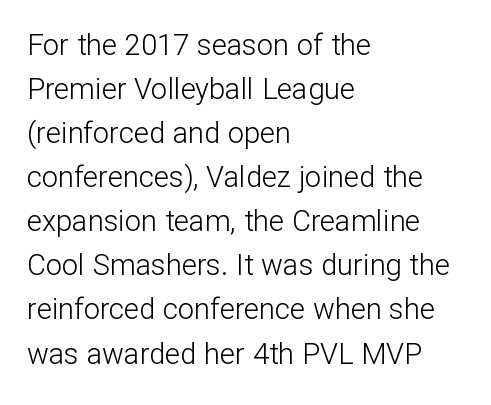
Q: Is the text bold? A: No.
Q: Is the text italic (slanted)? A: No, it is upright.
Q: Is the typeface a serif or a sans-serif typeface? A: Sans-serif.
Q: Is the text underlined? A: No.
Q: How is the paragraph aligned? A: Left-aligned.
Q: Is the spacing between letters normal or unusually wide? A: Normal.
Q: Is the spacing between lines tight, normal or loose? A: Normal.
Q: Width (condensed, normal, or wide)? A: Normal.
Q: Stroke contrast? A: Low.
Q: x-height? A: Medium.
Q: Monospaced? A: No.
